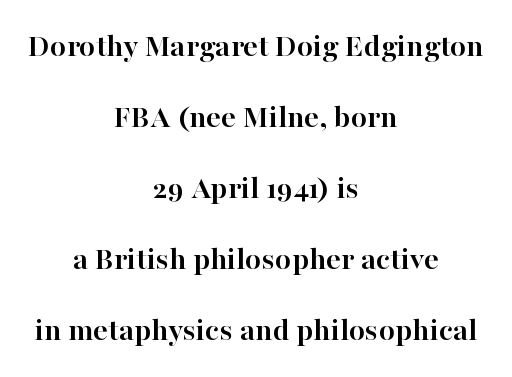
{"serif": "yes", "italic": "no", "bold": "yes", "weight": "semibold", "width": "normal", "stroke_contrast": "high", "x_height": "medium", "monospaced": "no", "underline": "no", "align": "center", "line_spacing": "loose", "line_spacing_ratio": 2.15, "letter_spacing": "normal", "letter_spacing_em": 0.0, "glyph_px": 33}
